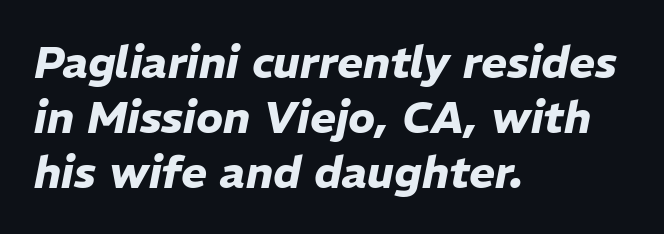
{"italic": "yes", "lean": "right", "slant_degrees": 11, "bold": "yes", "weight": "heavy", "width": "normal", "stroke_contrast": "low", "x_height": "medium", "monospaced": "no", "underline": "no", "align": "left", "line_spacing": "normal", "line_spacing_ratio": 1.25, "letter_spacing": "normal", "letter_spacing_em": 0.0, "glyph_px": 44}
